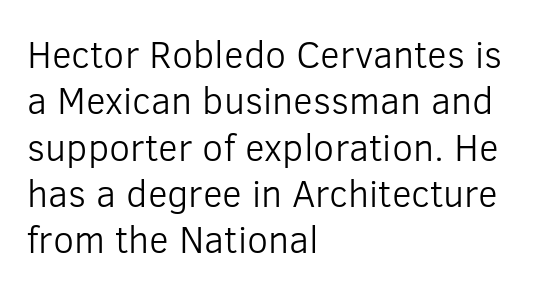
{"serif": "no", "italic": "no", "bold": "no", "weight": "light", "width": "normal", "stroke_contrast": "low", "x_height": "medium", "monospaced": "no", "underline": "no", "align": "left", "line_spacing_ratio": 1.22, "letter_spacing": "normal", "letter_spacing_em": 0.0, "glyph_px": 38}
